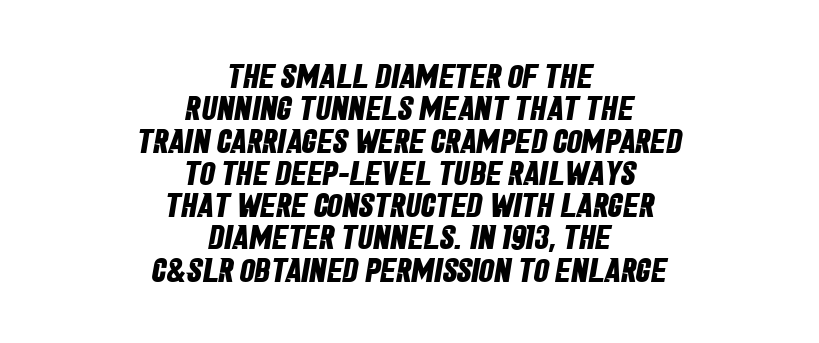
Q: Is the text bold? A: Yes.
Q: Is the typeface a serif or a sans-serif typeface? A: Sans-serif.
Q: Is the text underlined? A: No.
Q: How is the paragraph aligned? A: Centered.
Q: Is the spacing between letters normal or unusually wide? A: Normal.
Q: Is the spacing between lines tight, normal or loose? A: Tight.
Q: Width (condensed, normal, or wide)? A: Condensed.
Q: Stroke contrast? A: Low.
Q: x-height? A: Large.
Q: Monospaced? A: No.
